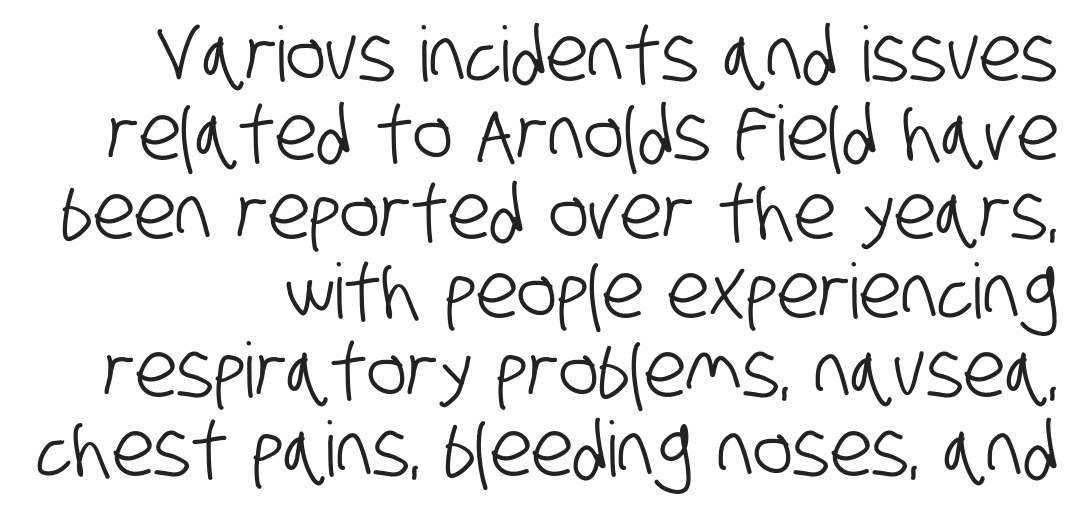
Q: Is the typeface a serif or a sans-serif typeface? A: Sans-serif.
Q: Is the text underlined? A: No.
Q: Is the spacing between letters normal or unusually wide? A: Normal.
Q: Is the spacing between lines tight, normal or loose? A: Tight.
Q: Width (condensed, normal, or wide)? A: Condensed.
Q: Stroke contrast? A: Low.
Q: x-height? A: Large.
Q: Monospaced? A: No.
